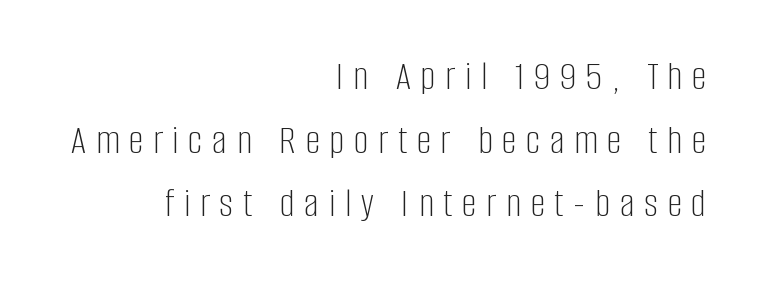
Q: Is the text bold? A: No.
Q: Is the text italic (slanted)? A: No, it is upright.
Q: Is the typeface a serif or a sans-serif typeface? A: Sans-serif.
Q: Is the text underlined? A: No.
Q: How is the paragraph aligned? A: Right-aligned.
Q: Is the spacing between letters normal or unusually wide? A: Unusually wide.
Q: Is the spacing between lines tight, normal or loose? A: Normal.
Q: Width (condensed, normal, or wide)? A: Condensed.
Q: Stroke contrast? A: Low.
Q: x-height? A: Large.
Q: Monospaced? A: No.
